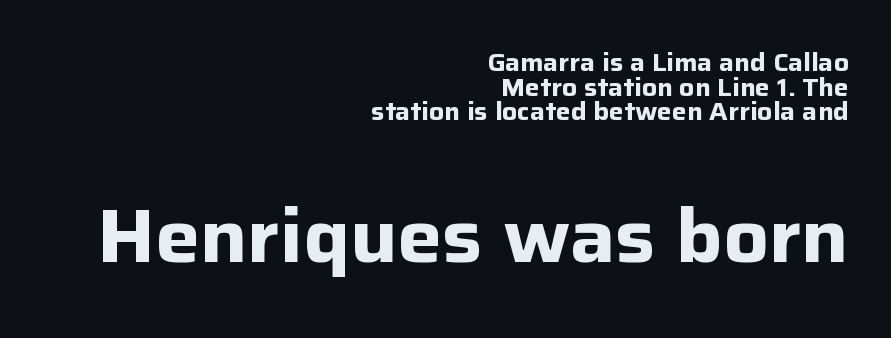
The image shows 75 px bold sans-serif type, upright; set right-aligned, tight line spacing (0.99x), normal letter spacing, not underlined; the second (bottom) block is 3.0x larger; low stroke contrast and a medium x-height.
